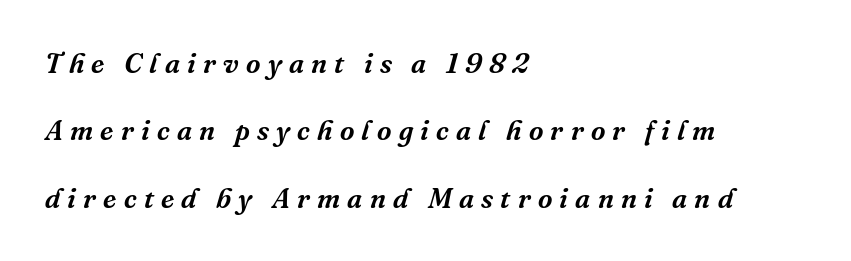
{"serif": "yes", "italic": "yes", "lean": "right", "slant_degrees": 16, "width": "normal", "stroke_contrast": "medium", "x_height": "medium", "monospaced": "no", "underline": "no", "align": "left", "line_spacing": "loose", "line_spacing_ratio": 2.41, "letter_spacing": "wide", "letter_spacing_em": 0.26, "glyph_px": 28}
